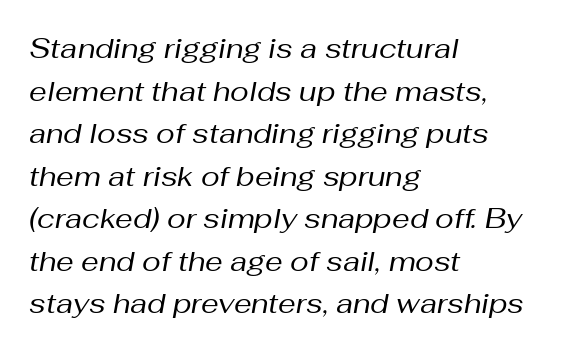
Words float on clear page, feet unadorned. The vertical gap from one line to the next is medium. Spacing between characters is what you'd get straight out of the box. Proportional: the letters do not fall into vertical columns. The paragraph shown leans on its left margin. No letter is thick-stroked: the sample isn't bold.
